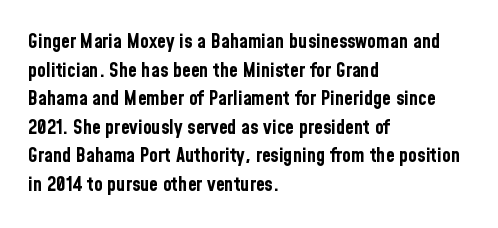
This sample uses an upright cut, with every glyph sitting square on the baseline. Only glyphs here, with clear space below each row. Visually the block forms a straight wall on the left and a jagged coastline on the right. Its strokes are broad and dark, the hallmark of bold type. This block has exactly the height ordinary leading produces. The passage shown has conventional tracking throughout.
